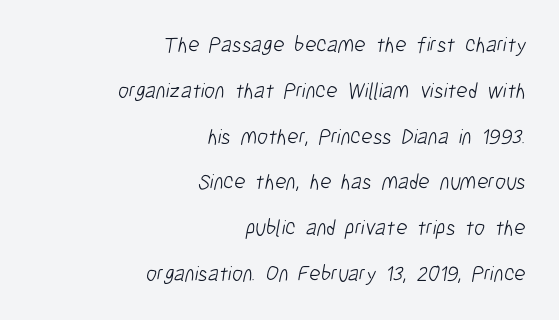
{"bold": "no", "underline": "no", "align": "right", "line_spacing": "loose", "line_spacing_ratio": 2.08, "letter_spacing": "normal", "letter_spacing_em": 0.0, "glyph_px": 22}
